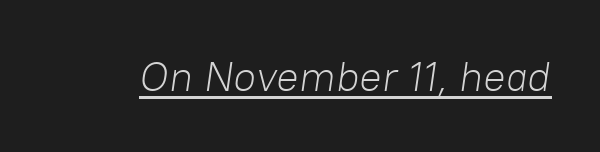
The text carries the slant typical of an italic or oblique font. The font sits on the lighter half of the weight spectrum, regular included. Students, note that the glyphs here touch the page at normal intervals. Underlining? Definitely there. The letters advance in unequal steps, a hallmark of proportional type.
